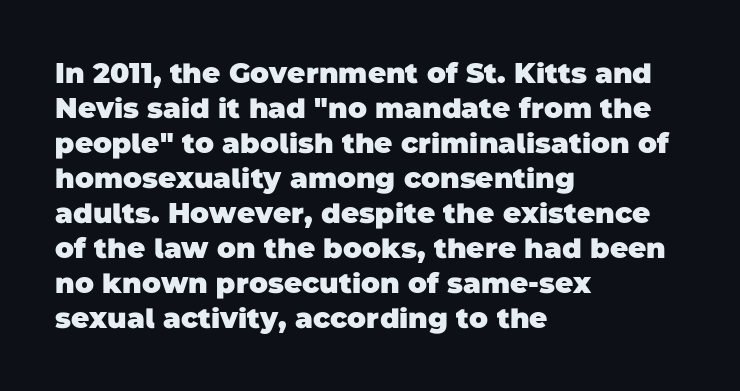
{"serif": "no", "bold": "yes", "weight": "heavy", "width": "normal", "stroke_contrast": "low", "x_height": "large", "monospaced": "no", "underline": "no", "align": "left", "line_spacing": "normal", "line_spacing_ratio": 1.25, "letter_spacing": "normal", "letter_spacing_em": 0.0, "glyph_px": 28}
